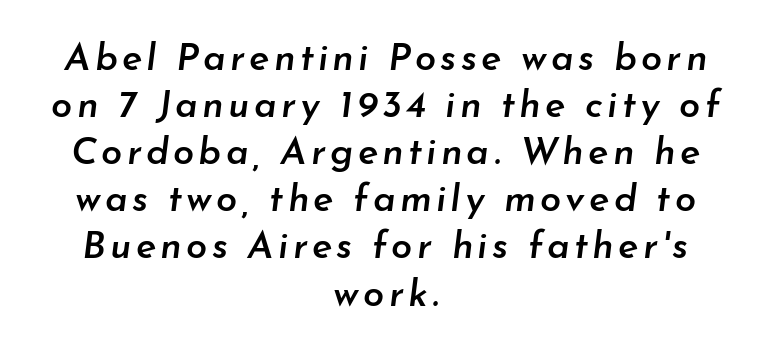
Q: Is the text bold? A: Semi-bold.
Q: Is the text italic (slanted)? A: Yes, it leans right by about 7 degrees.
Q: Is the text underlined? A: No.
Q: How is the paragraph aligned? A: Centered.
Q: Width (condensed, normal, or wide)? A: Normal.
Q: Stroke contrast? A: Low.
Q: x-height? A: Small.
Q: Monospaced? A: No.
